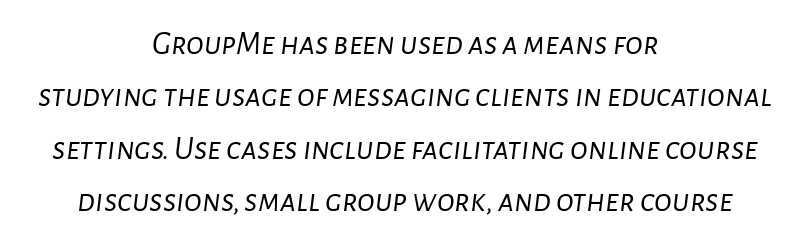
The image shows 33 px light type, italic (leaning right); set centered, normal line spacing (1.59x), normal letter spacing, not underlined; low stroke contrast and a medium x-height.
